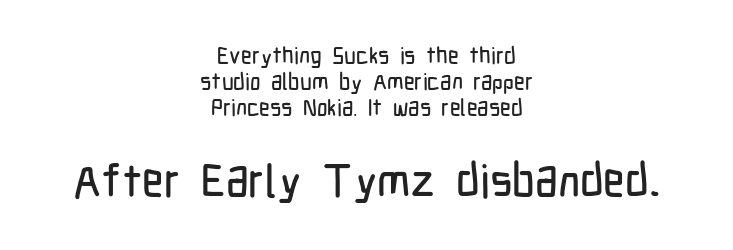
The image shows 46 px condensed sans-serif type, upright; set centered, tight line spacing (1.12x), normal letter spacing, not underlined; the second (bottom) block is 2.0x larger; low stroke contrast and a medium x-height.
